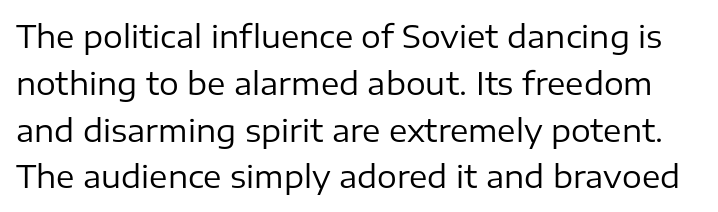
The image shows 31 px regular-weight sans-serif type, upright; set normal line spacing (1.51x), normal letter spacing, not underlined; low stroke contrast and a medium x-height.
